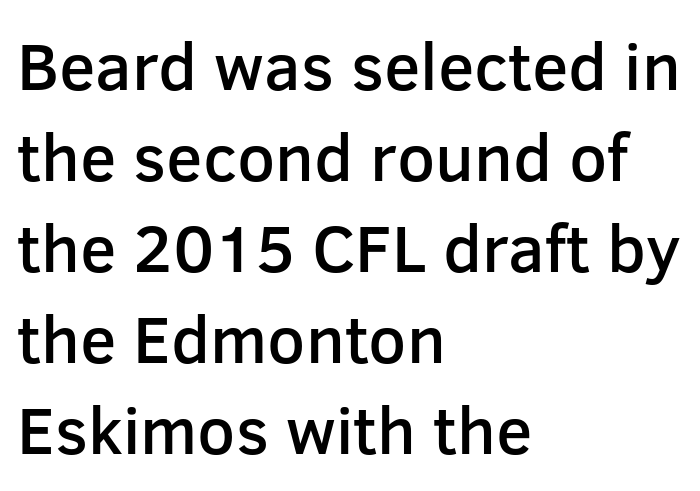
The image shows 67 px semibold sans-serif type, upright; set left-aligned, normal line spacing (1.36x), normal letter spacing, not underlined; low stroke contrast and a medium x-height.
